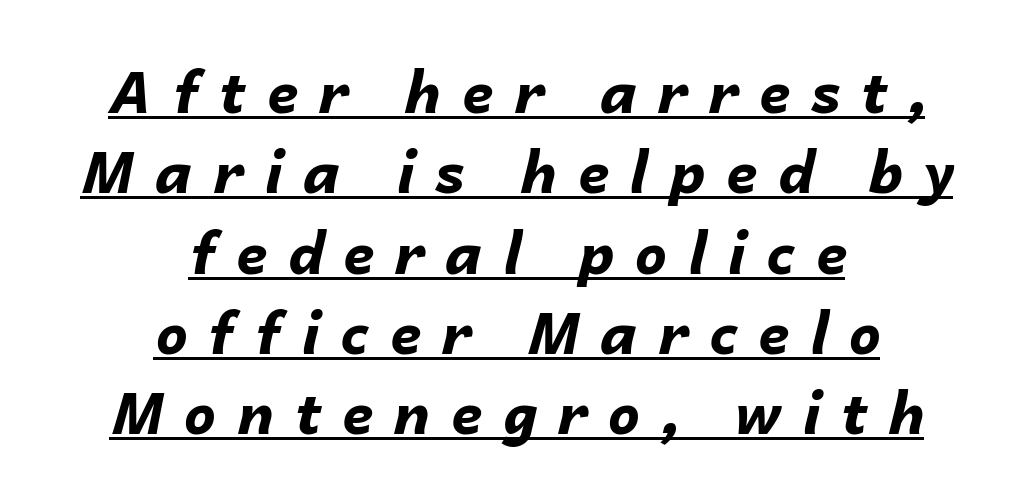
The image shows 57 px bold type, italic (leaning right); set centered, normal line spacing (1.41x), unusually wide letter spacing (+0.36 em), underlined; low stroke contrast and a medium x-height.
